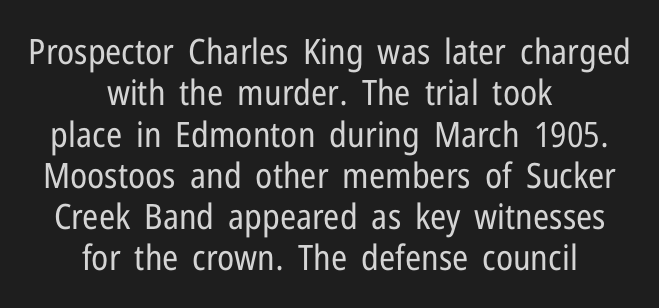
{"serif": "no", "italic": "no", "bold": "no", "weight": "regular", "width": "condensed", "stroke_contrast": "low", "x_height": "medium", "monospaced": "no", "underline": "no", "align": "center", "line_spacing_ratio": 1.18, "letter_spacing": "normal", "letter_spacing_em": 0.0, "glyph_px": 35}
